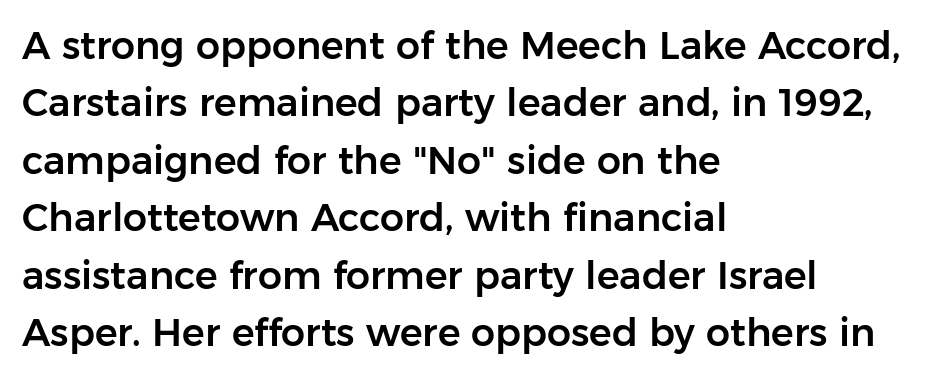
The image shows 38 px sans-serif type, upright; set left-aligned, normal line spacing (1.51x), normal letter spacing, not underlined; low stroke contrast and a medium x-height.
